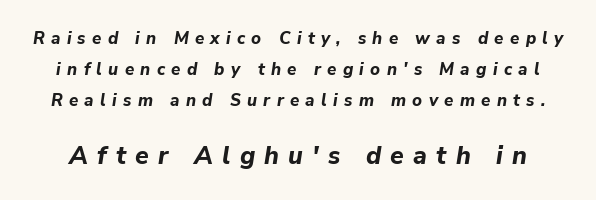
Q: Is the text bold? A: Yes.
Q: Is the text italic (slanted)? A: Yes, it leans right by about 9 degrees.
Q: Is the text underlined? A: No.
Q: Is the spacing between letters normal or unusually wide? A: Unusually wide.
Q: Which block of text is set in a larger size, the first (top) or the second (bottom)? A: The second (bottom) one.
